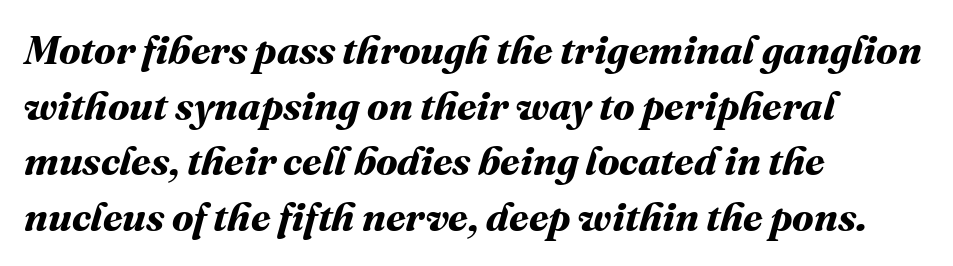
The image shows 40 px bold type; set left-aligned, normal line spacing (1.39x), normal letter spacing, not underlined; medium stroke contrast and a medium x-height.
